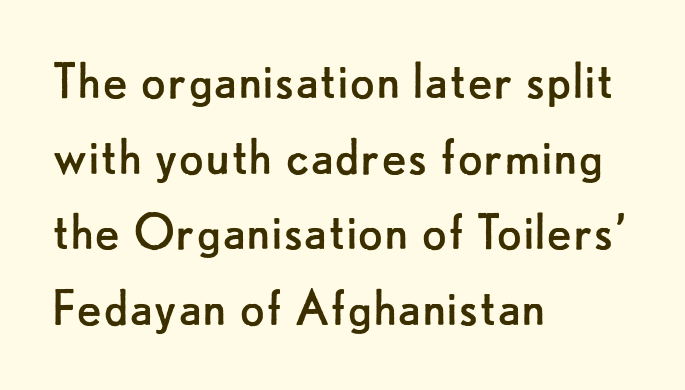
The image shows 59 px regular-weight sans-serif type, upright; set left-aligned, normal line spacing (1.28x), normal letter spacing, not underlined; low stroke contrast and a small x-height.
